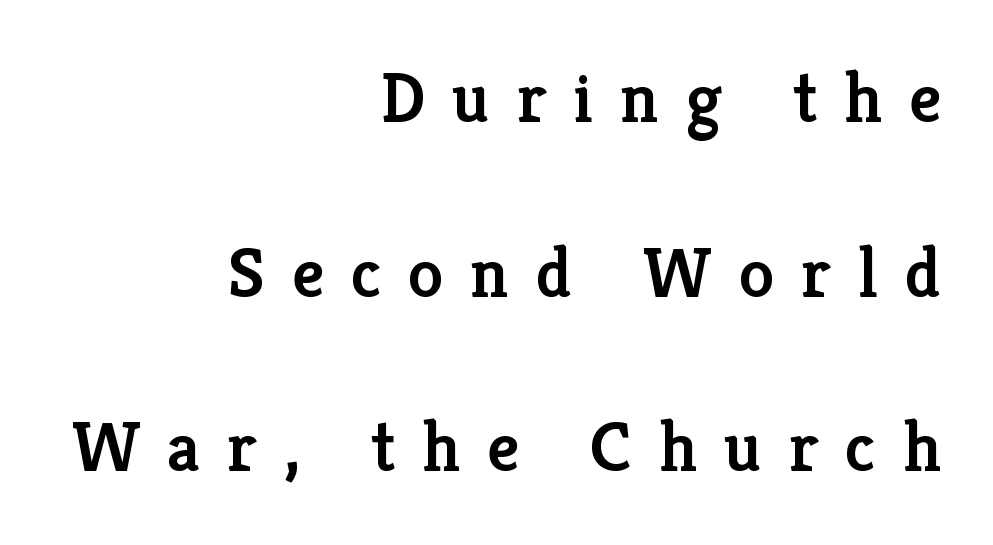
This is serif lettering, the kind often seen in printed books. Character widths vary here, with narrow letters taking less room than wide ones. The setting favours the right margin, as signatures and pull-quotes sometimes do. Set as a demibold, roughly 600 on the weight scale. Plain, unruled lines of type.
